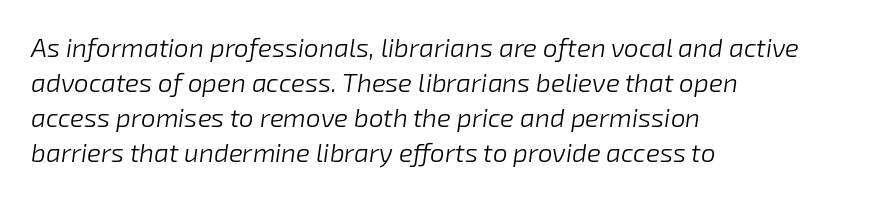
Q: Is the text bold? A: No.
Q: Is the text italic (slanted)? A: Yes, it leans right by about 8 degrees.
Q: Is the text underlined? A: No.
Q: How is the paragraph aligned? A: Left-aligned.
Q: Is the spacing between letters normal or unusually wide? A: Normal.
Q: Is the spacing between lines tight, normal or loose? A: Normal.
